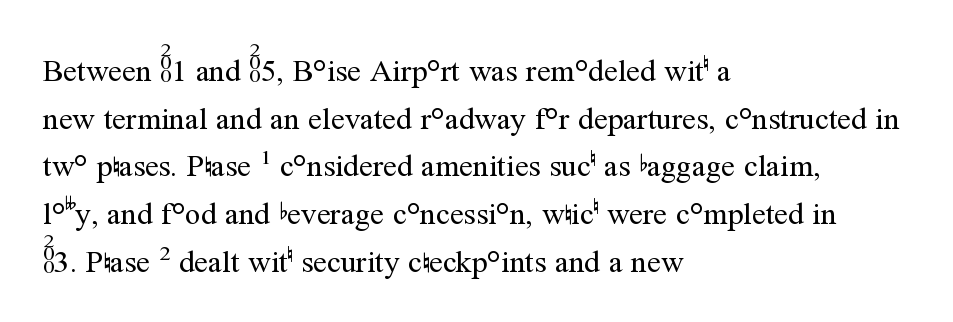
{"serif": "yes", "italic": "no", "bold": "no", "weight": "regular", "width": "normal", "stroke_contrast": "medium", "x_height": "medium", "monospaced": "no", "underline": "no", "align": "left", "line_spacing": "normal", "line_spacing_ratio": 1.54, "letter_spacing": "normal", "letter_spacing_em": 0.0, "glyph_px": 31}
